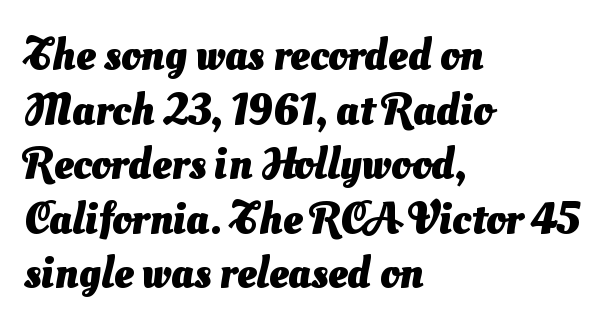
The image shows 44 px heavy sans-serif type; set left-aligned, line spacing 1.24x, normal letter spacing, not underlined; medium stroke contrast and a small x-height.
